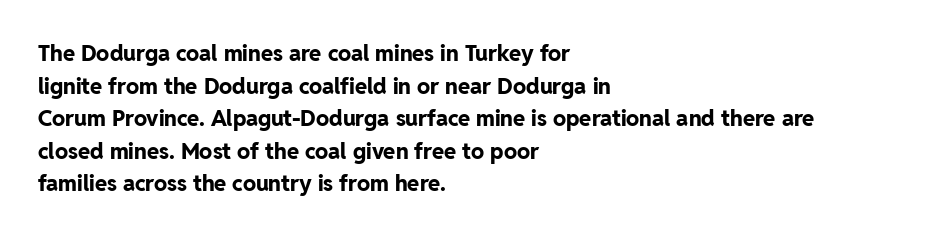
The image shows 22 px bold type, upright; set left-aligned, normal line spacing (1.48x), normal letter spacing, not underlined.
